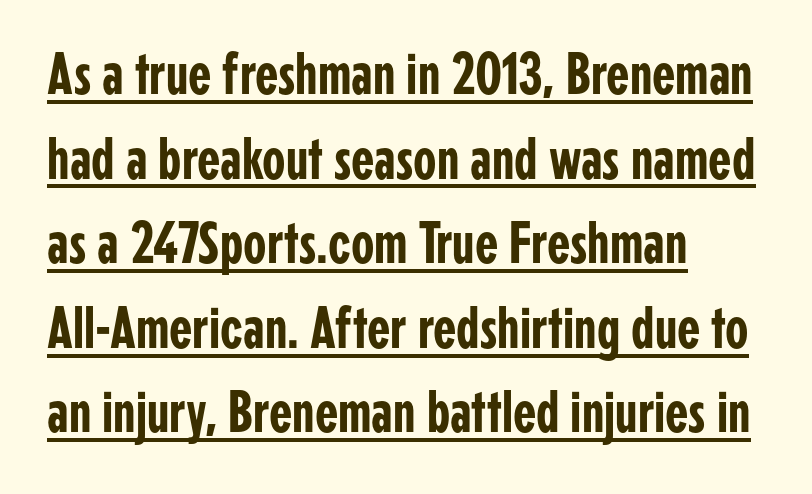
Q: Is the text italic (slanted)? A: No, it is upright.
Q: Is the typeface a serif or a sans-serif typeface? A: Sans-serif.
Q: Is the text underlined? A: Yes.
Q: How is the paragraph aligned? A: Left-aligned.
Q: Is the spacing between letters normal or unusually wide? A: Normal.
Q: Is the spacing between lines tight, normal or loose? A: Normal.
Q: Width (condensed, normal, or wide)? A: Condensed.
Q: Stroke contrast? A: Low.
Q: x-height? A: Medium.
Q: Monospaced? A: No.
